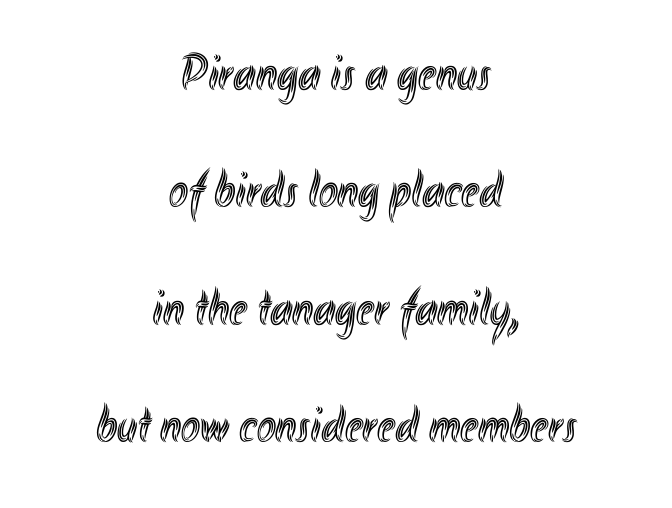
What's the leading like? Stretched, with rows far apart. The foot of each line stays bare and open. Glyph-to-glyph distance matches everyday printed text.
